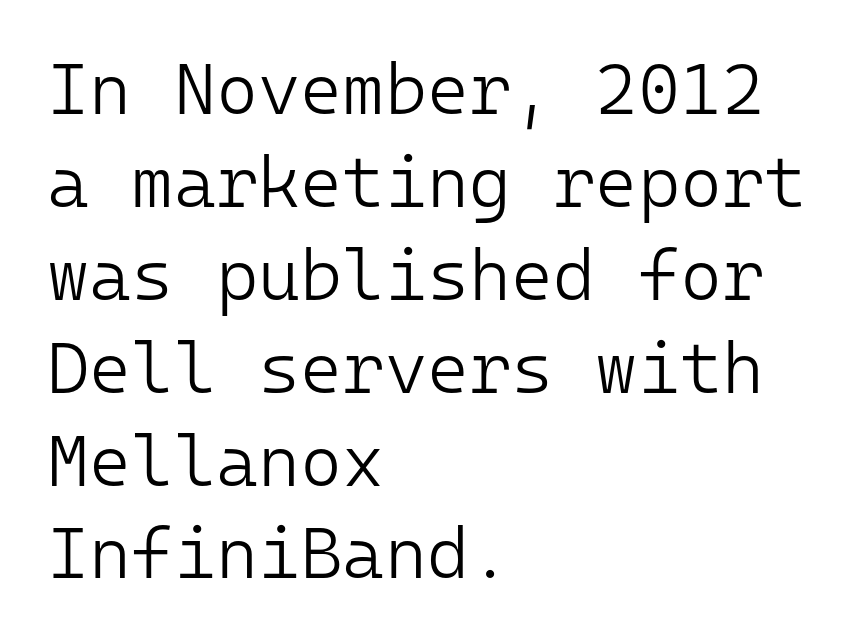
The lines are quadded left. The type is set solid horizontally, with unmodified tracking. Posture: vertical. Each letter, wide or thin by design, is forced into the same width here. Is the type heavy? It reads as light-to-regular instead.
